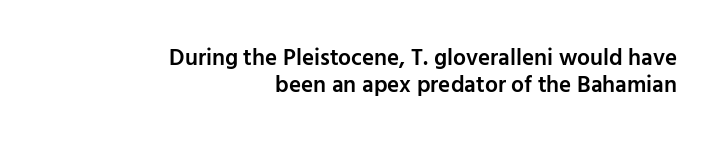
Where is the straight margin? On the right. Typographic density is moderately raised because the face is semibold. If you drew a line through each stem, it would be perfectly vertical. Standard letterfit; no display-style spreading of the glyphs. Beneath every word, the page is bare.
